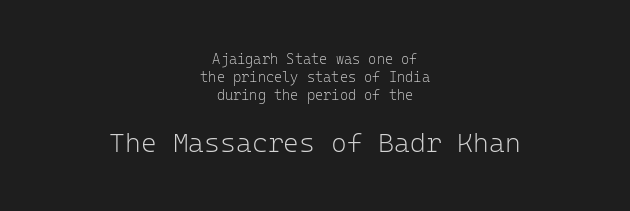
{"italic": "no", "bold": "no", "underline": "no", "align": "center", "line_spacing": "normal", "line_spacing_ratio": 1.28, "letter_spacing": "normal", "letter_spacing_em": 0.0, "larger_block": "second", "size_ratio": 1.93, "glyph_px": 27}
